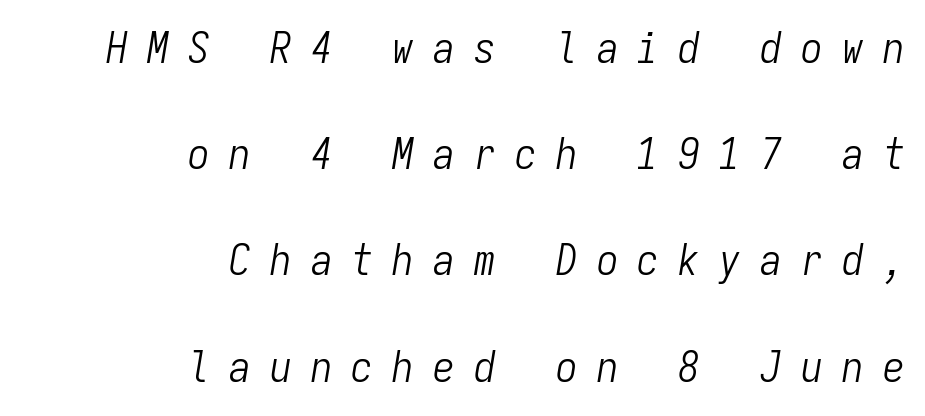
The image shows 43 px light, condensed type, italic (leaning right), monospaced; set right-aligned, loose line spacing (2.47x), unusually wide letter spacing (+0.45 em), not underlined; low stroke contrast and a medium x-height.
